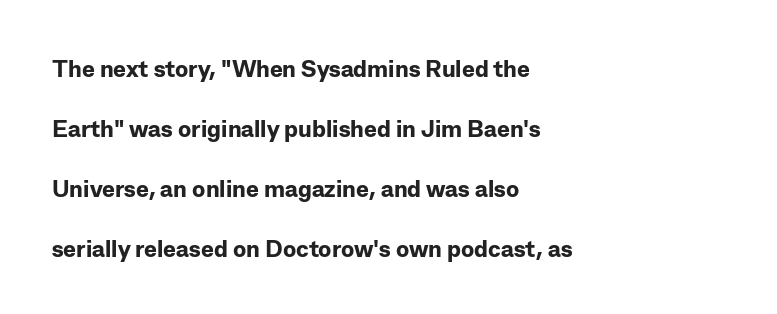
Descender tails drop into unmarked territory. Default kerning and tracking; the words read as compact shapes. Left-aligned paragraph, ragged on the right. These words are printed bold, with thick strokes throughout. This sample trades compactness for vertical openness between lines. A roman cut, with each character standing at attention.
